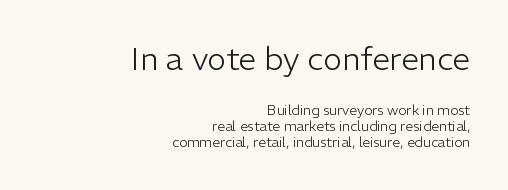
The image shows 32 px light sans-serif type, upright; set right-aligned, line spacing 1.16x, normal letter spacing, not underlined; the first (top) block is 2.29x larger; low stroke contrast and a medium x-height.
